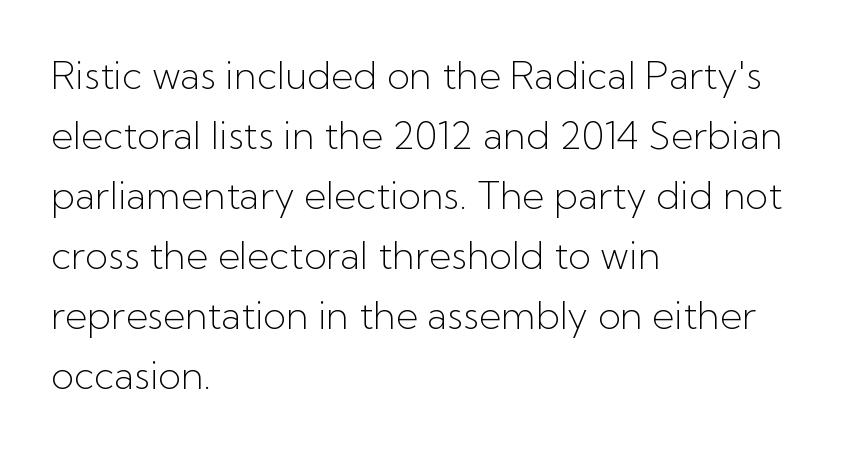
Plain, unruled lines of type. Serif or sans? Sans — the stroke terminals are bare. You could not count columns in this text — the font is proportionally spaced. The line-height multiplier appears to be the usual default.
